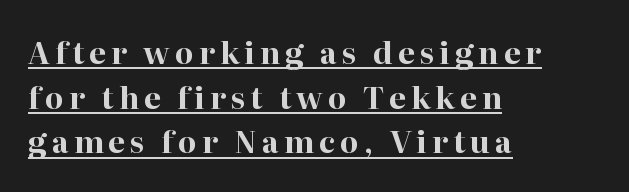
Q: Is the text bold? A: Yes.
Q: Is the text italic (slanted)? A: No, it is upright.
Q: Is the typeface a serif or a sans-serif typeface? A: Serif.
Q: Is the text underlined? A: Yes.
Q: How is the paragraph aligned? A: Left-aligned.
Q: Is the spacing between lines tight, normal or loose? A: Normal.
Q: Width (condensed, normal, or wide)? A: Normal.
Q: Stroke contrast? A: High.
Q: x-height? A: Medium.
Q: Monospaced? A: No.
